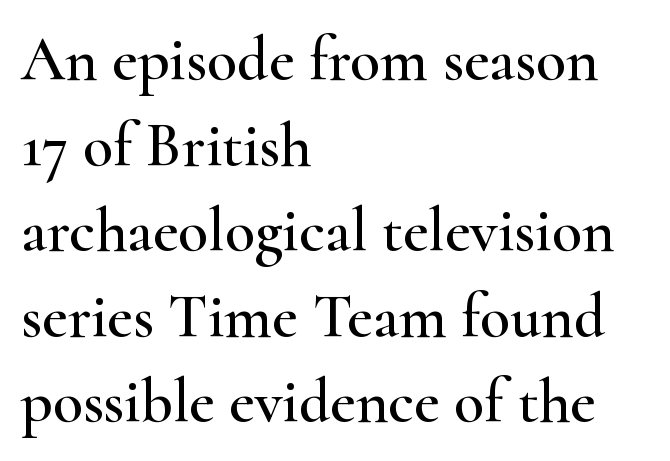
Quick note: not italic, upright. Type without underlining. Type style note: has serifs. These lines are set flush left with a ragged right edge. Line spacing here is normal. This sample has the flowing, uneven cadence of proportional lettering.
